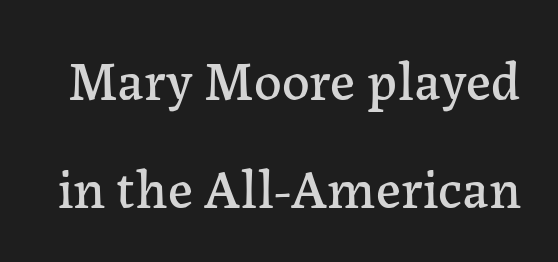
The image shows 55 px serif type, upright; set loose line spacing (1.96x), normal letter spacing, not underlined; low stroke contrast and a medium x-height.
